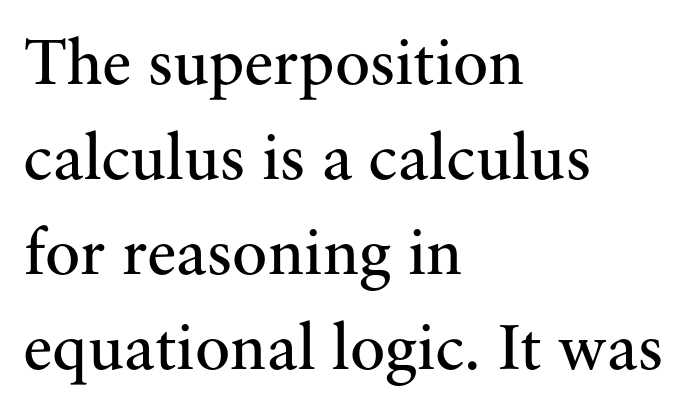
The typeface chosen for these lines features serifs. The ragged edge is on the right, which tells us the setting is flush left. Caption: standard tracking, unaltered. Every stem runs plumb, perpendicular to the baseline. The cut favours lightness, reaching ordinary text weight at its darkest. The strip under each line holds only bare page.
